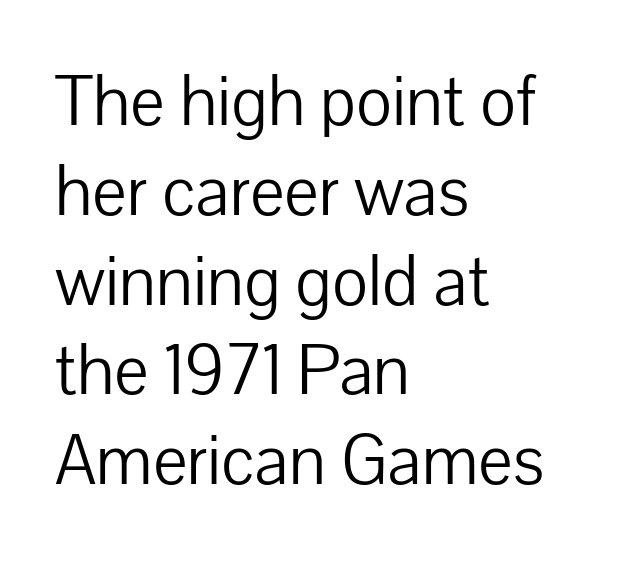
{"serif": "no", "italic": "no", "bold": "no", "weight": "light", "width": "normal", "stroke_contrast": "low", "x_height": "medium", "monospaced": "no", "underline": "no", "align": "left", "line_spacing_ratio": 1.23, "letter_spacing": "normal", "letter_spacing_em": 0.0, "glyph_px": 73}
